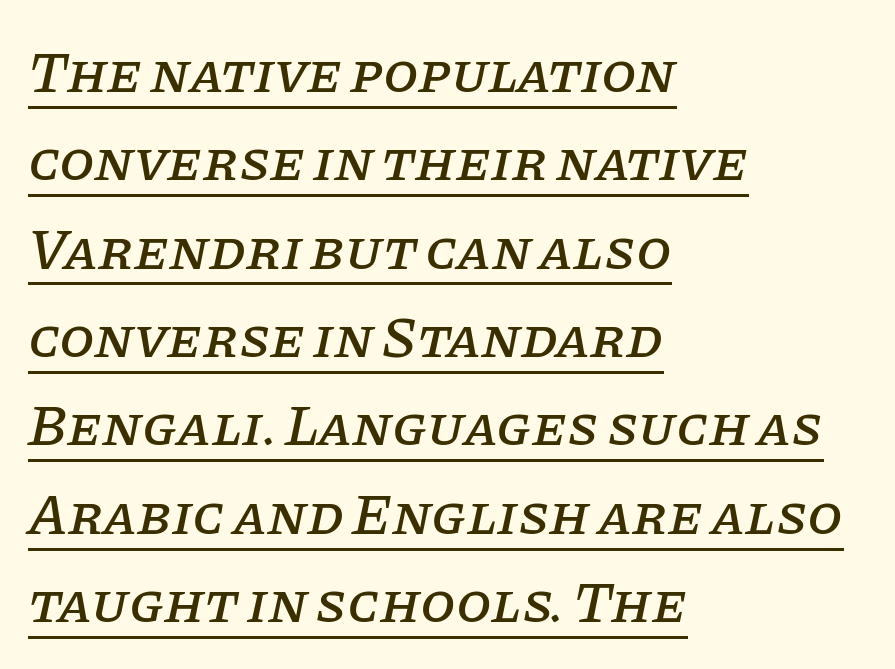
Q: Is the text italic (slanted)? A: Yes, it leans right by about 11 degrees.
Q: Is the typeface a serif or a sans-serif typeface? A: Serif.
Q: Is the text underlined? A: Yes.
Q: How is the paragraph aligned? A: Left-aligned.
Q: Is the spacing between letters normal or unusually wide? A: Normal.
Q: Is the spacing between lines tight, normal or loose? A: Normal.
Q: Width (condensed, normal, or wide)? A: Normal.
Q: Stroke contrast? A: Low.
Q: x-height? A: Large.
Q: Monospaced? A: No.
